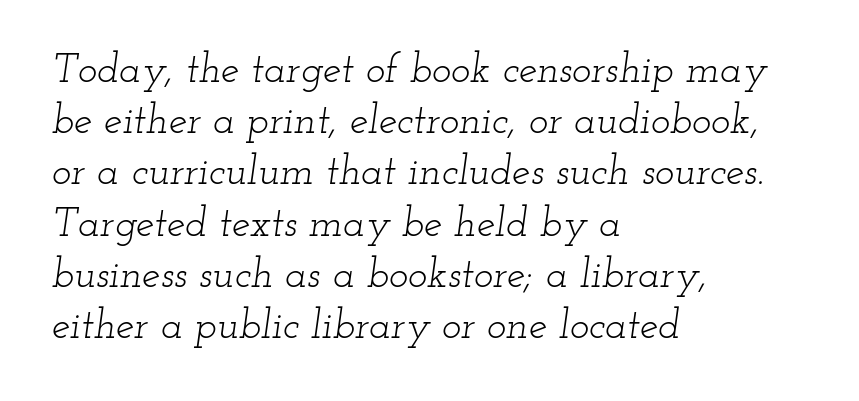
Note: serifs present on the glyphs. The setting favours the left margin, as ordinary paragraphs usually do. These lines sit exactly where default settings would place them. Look at the tracking — it's just the regular setting, nothing added.
